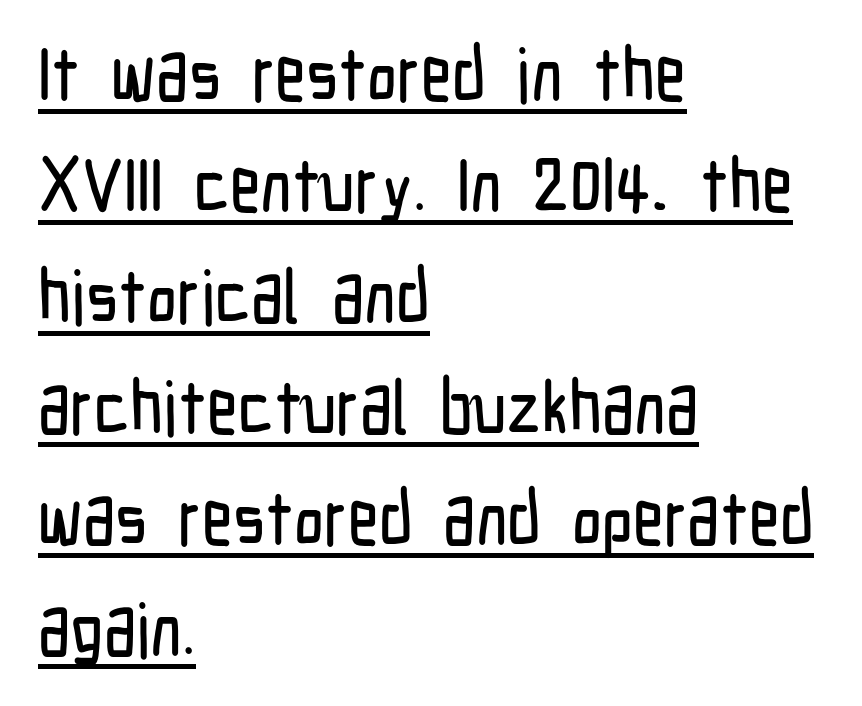
The image shows 75 px condensed sans-serif type, upright; set left-aligned, normal line spacing (1.48x), normal letter spacing, underlined; low stroke contrast and a medium x-height.
